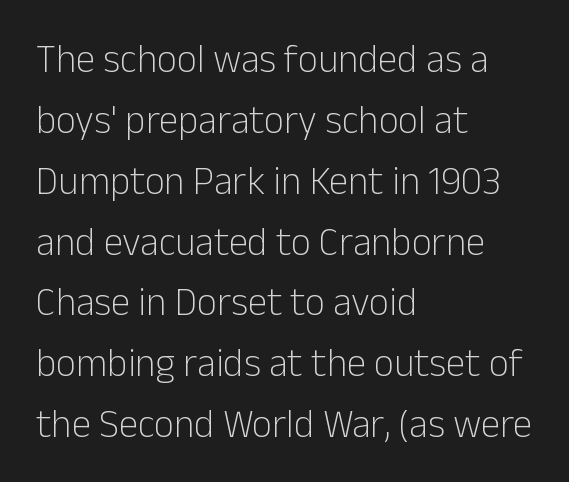
The image shows 39 px light sans-serif type, upright; set left-aligned, normal line spacing (1.56x), normal letter spacing, not underlined; low stroke contrast and a medium x-height.
